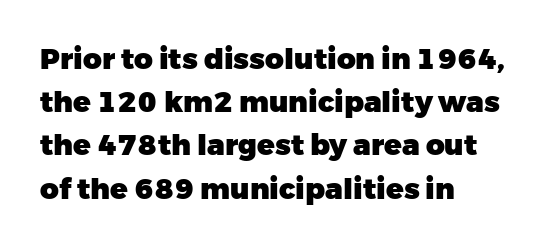
The zone under the glyphs is completely vacant. Ordinary non-slanted type is in use. Looks like regular typesetting: each glyph gets only the width it needs. The letters carry no serifs — their stems end cleanly without finishing strokes. The lines are quadded left.
